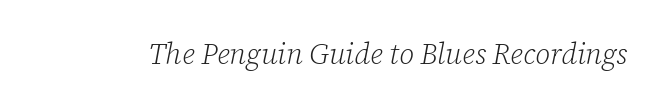
The image shows 29 px light serif type, italic (leaning right); set normal letter spacing, not underlined; low stroke contrast and a medium x-height.
